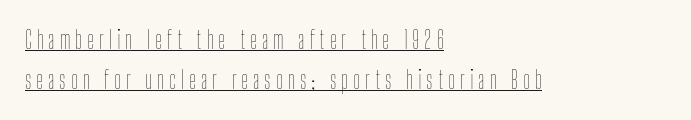
This block has exactly the height ordinary leading produces. The typesetter has applied underlining to the passage shown. Upright lettering throughout. Visually the block forms a straight wall on the left and a jagged coastline on the right.
